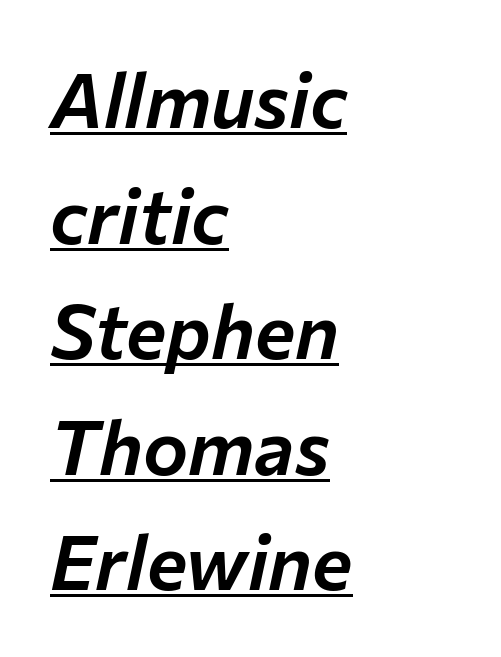
The image shows 76 px text type, italic (leaning right); set left-aligned, normal line spacing (1.52x), normal letter spacing, underlined; low stroke contrast and a medium x-height.
